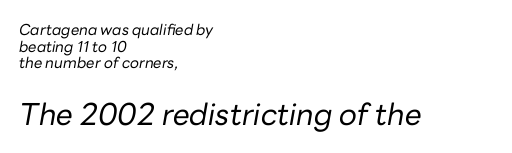
The image shows 30 px regular-weight type, italic (leaning right); set left-aligned, tight line spacing (1.11x), normal letter spacing, not underlined; the second (bottom) block is 2.0x larger; low stroke contrast and a medium x-height.
